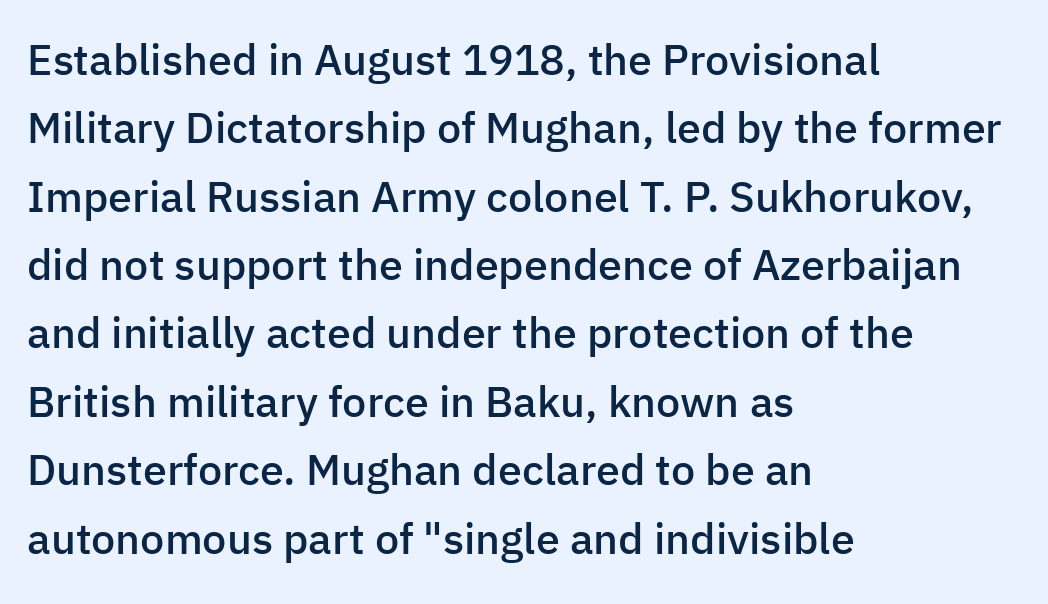
The image shows 43 px semibold sans-serif type, upright; set left-aligned, normal line spacing (1.59x), normal letter spacing, not underlined; low stroke contrast and a medium x-height.
